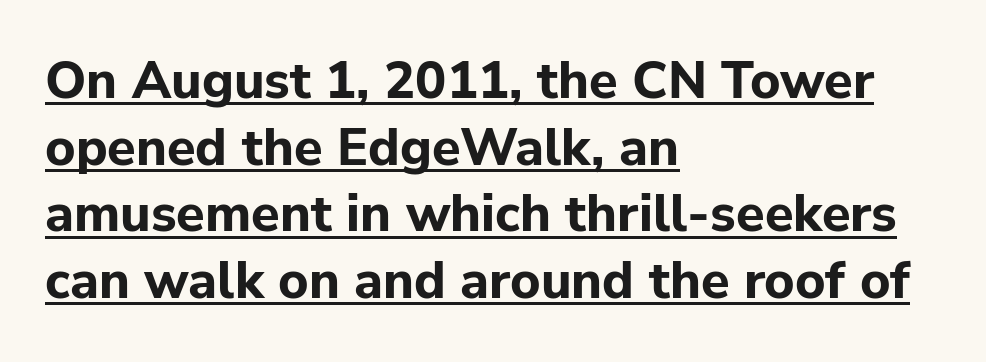
Q: Is the text bold? A: Yes.
Q: Is the text italic (slanted)? A: No, it is upright.
Q: Is the typeface a serif or a sans-serif typeface? A: Sans-serif.
Q: Is the text underlined? A: Yes.
Q: How is the paragraph aligned? A: Left-aligned.
Q: Is the spacing between letters normal or unusually wide? A: Normal.
Q: Is the spacing between lines tight, normal or loose? A: Normal.
Q: Width (condensed, normal, or wide)? A: Normal.
Q: Stroke contrast? A: Low.
Q: x-height? A: Medium.
Q: Monospaced? A: No.
